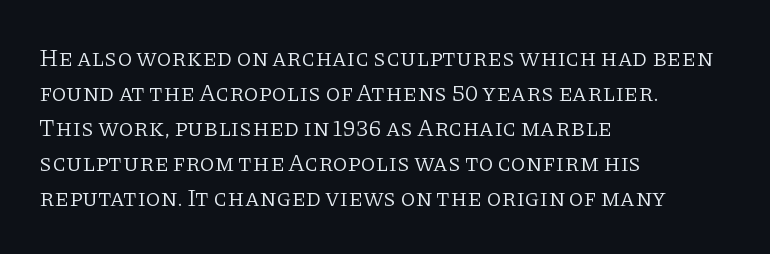
Q: Is the text bold? A: No.
Q: Is the text italic (slanted)? A: No, it is upright.
Q: Is the text underlined? A: No.
Q: How is the paragraph aligned? A: Left-aligned.
Q: Is the spacing between letters normal or unusually wide? A: Normal.
Q: Is the spacing between lines tight, normal or loose? A: Normal.
